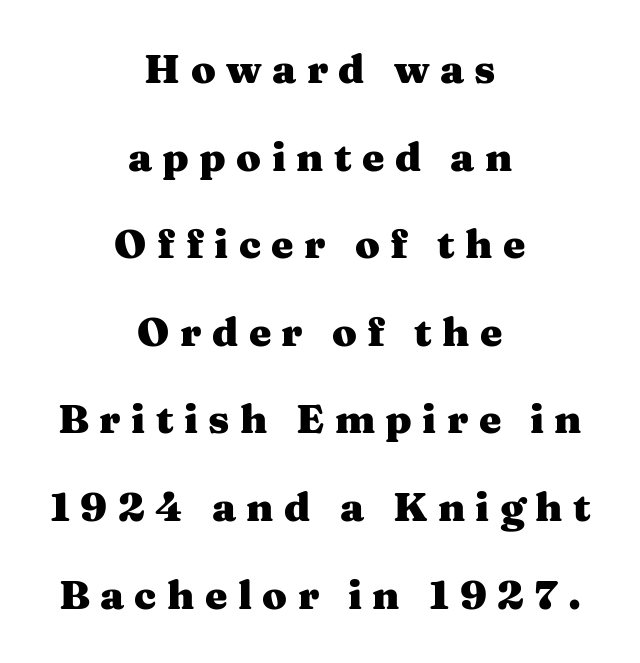
Q: Is the text bold? A: Yes.
Q: Is the text italic (slanted)? A: No, it is upright.
Q: Is the typeface a serif or a sans-serif typeface? A: Serif.
Q: Is the text underlined? A: No.
Q: How is the paragraph aligned? A: Centered.
Q: Is the spacing between letters normal or unusually wide? A: Unusually wide.
Q: Is the spacing between lines tight, normal or loose? A: Loose.
Q: Width (condensed, normal, or wide)? A: Wide.
Q: Stroke contrast? A: Medium.
Q: x-height? A: Medium.
Q: Monospaced? A: No.
